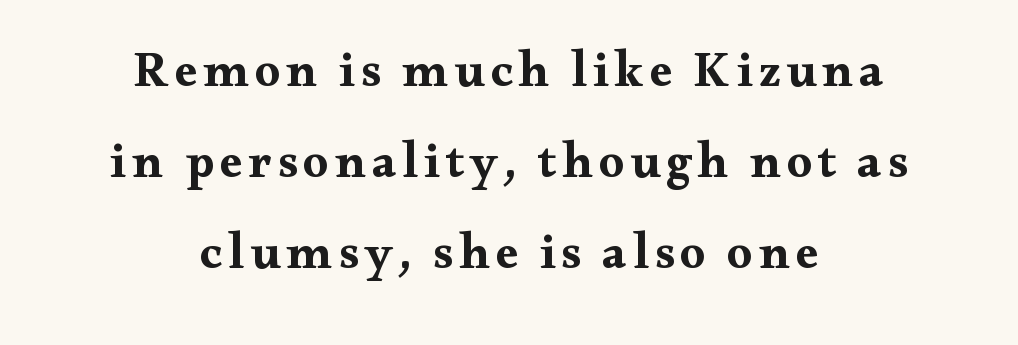
The image shows 50 px wide serif type, upright; set centered, line spacing 1.82x, not underlined; medium stroke contrast and a small x-height.
